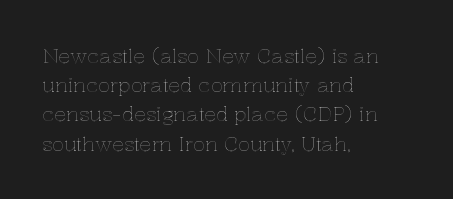
Q: Is the text italic (slanted)? A: No, it is upright.
Q: Is the text underlined? A: No.
Q: How is the paragraph aligned? A: Left-aligned.
Q: Is the spacing between letters normal or unusually wide? A: Normal.
Q: Is the spacing between lines tight, normal or loose? A: Normal.
